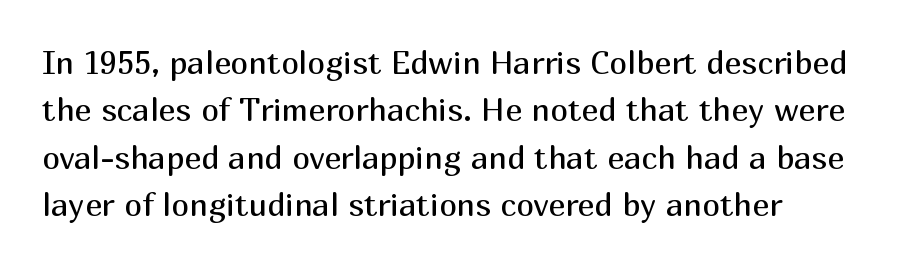
Are there feet on the stems? There aren't — it's a sans. A typesetter would call this proportional, since set widths differ per character. Check the space under the baseline: it is left empty. Interline gaps are of average width in this sample. Weight class: somewhere from thin through regular. This rendering leaves character spacing at its baseline value.
